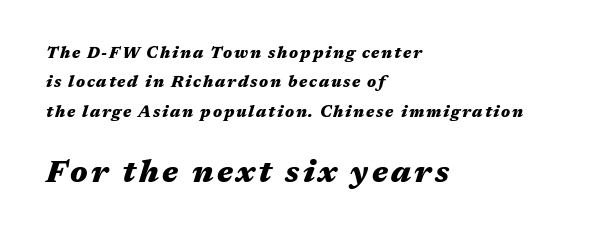
{"italic": "yes", "lean": "right", "slant_degrees": 17, "bold": "yes", "weight": "heavy", "width": "wide", "stroke_contrast": "medium", "x_height": "medium", "monospaced": "no", "underline": "no", "align": "left", "line_spacing_ratio": 1.84, "larger_block": "second", "size_ratio": 1.94, "glyph_px": 31}
